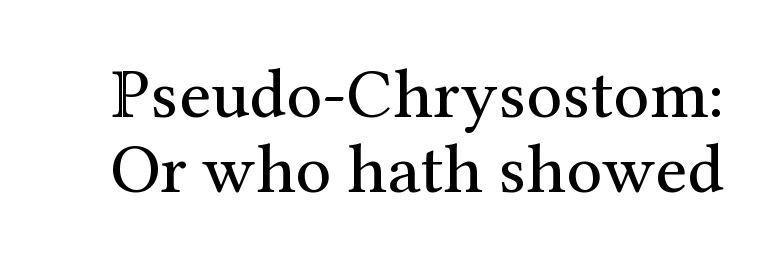
If you measured baseline to baseline, you'd find a short distance. The characters are drawn with everyday or finer stroke widths. Every character sits straight up, as roman type does. Glyph-to-glyph distance matches everyday printed text. The passage shown is typed in a proportional face where columns would drift.
